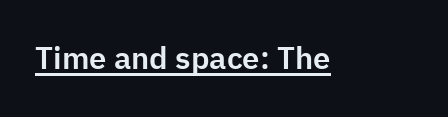
Q: Is the text italic (slanted)? A: No, it is upright.
Q: Is the typeface a serif or a sans-serif typeface? A: Sans-serif.
Q: Is the text underlined? A: Yes.
Q: Is the spacing between letters normal or unusually wide? A: Normal.
Q: Width (condensed, normal, or wide)? A: Normal.
Q: Stroke contrast? A: Low.
Q: x-height? A: Medium.
Q: Monospaced? A: No.
